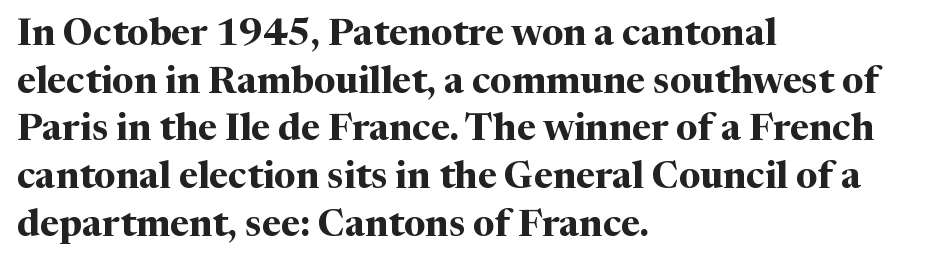
The rendering shows small feet on the letterforms — a serif design. Quick note: not italic, upright. Think of a printed novel: that variable character pitch is what you see here. This rendering features lettering with no underline. Words appear dense and cohesive because spacing is normal. These lines stack with their left ends in a neat column.
